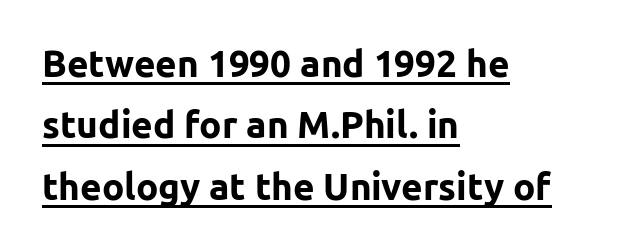
The image shows 37 px bold sans-serif type, upright; set left-aligned, normal line spacing (1.66x), normal letter spacing, underlined; low stroke contrast and a medium x-height.
